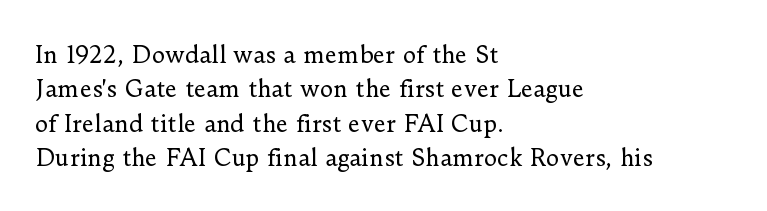
Q: Is the text bold? A: No.
Q: Is the text italic (slanted)? A: No, it is upright.
Q: Is the text underlined? A: No.
Q: How is the paragraph aligned? A: Left-aligned.
Q: Is the spacing between letters normal or unusually wide? A: Normal.
Q: Is the spacing between lines tight, normal or loose? A: Normal.
